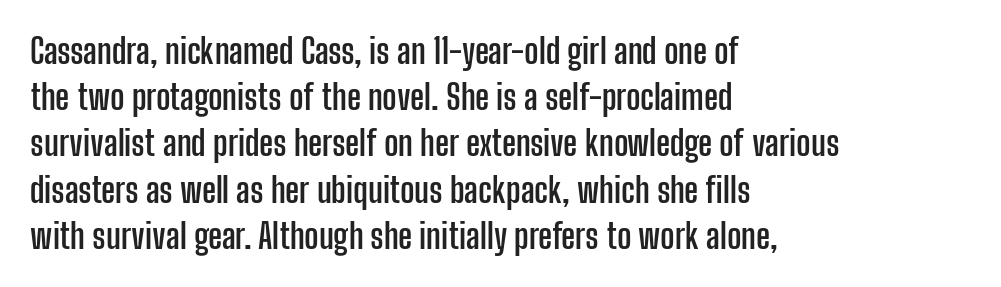
{"serif": "no", "italic": "no", "bold": "yes", "weight": "semibold", "width": "condensed", "stroke_contrast": "low", "x_height": "medium", "monospaced": "no", "underline": "no", "align": "left", "line_spacing": "normal", "line_spacing_ratio": 1.36, "letter_spacing": "normal", "letter_spacing_em": 0.0, "glyph_px": 34}
